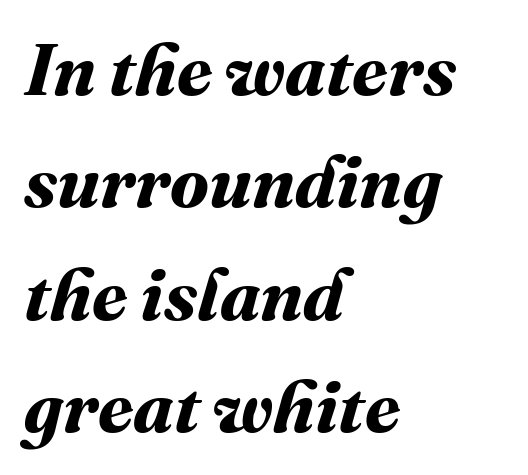
Nothing unusual about the tracking: characters are spaced as the font intends. Compared with a centered layout, this one pins lines to the left instead. Check the space under the baseline: it is left empty. A typesetter would call this proportional, since set widths differ per character. The block of text has a typical density, with ordinary space between rows. Each glyph is drawn with heavy, bold strokes.
